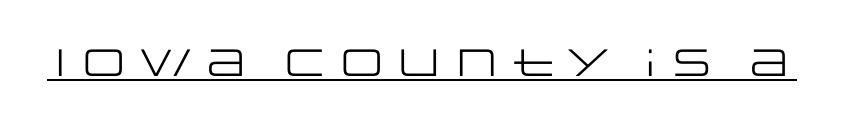
{"serif": "no", "italic": "no", "bold": "no", "weight": "regular", "width": "wide", "stroke_contrast": "low", "x_height": "large", "monospaced": "no", "underline": "yes", "letter_spacing": "normal", "letter_spacing_em": 0.0, "glyph_px": 38}
